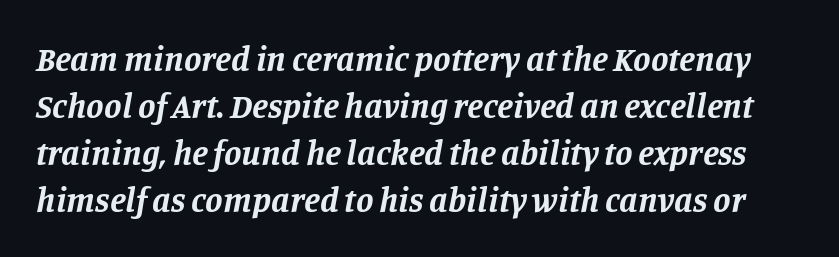
The image shows 35 px bold serif type, italic (leaning right); set normal line spacing (1.34x), normal letter spacing, not underlined; low stroke contrast and a large x-height.
